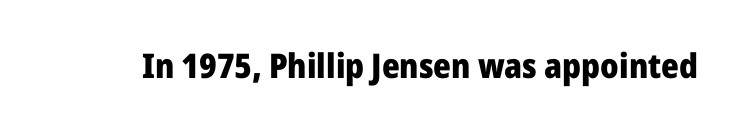
{"serif": "no", "italic": "no", "bold": "yes", "weight": "heavy", "width": "normal", "stroke_contrast": "low", "x_height": "medium", "monospaced": "no", "underline": "no", "letter_spacing": "normal", "letter_spacing_em": 0.0, "glyph_px": 34}
